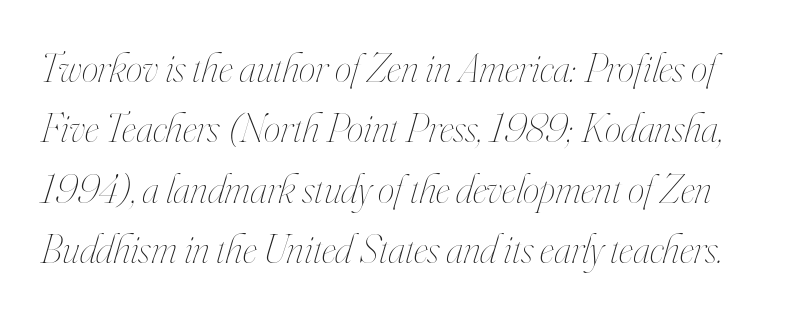
The image shows 42 px thin, condensed type, italic (leaning right); set normal line spacing (1.44x), normal letter spacing, not underlined; high stroke contrast and a small x-height.
